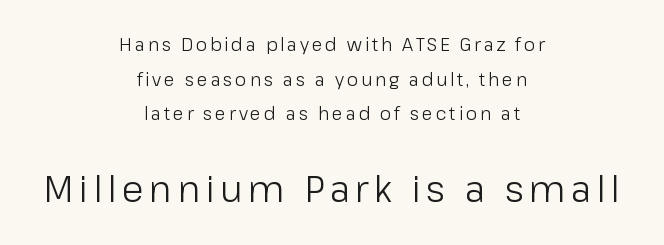
{"serif": "no", "italic": "no", "bold": "no", "weight": "light", "width": "normal", "stroke_contrast": "low", "x_height": "medium", "monospaced": "no", "underline": "no", "align": "center", "line_spacing": "loose", "line_spacing_ratio": 1.92, "larger_block": "second", "size_ratio": 2.0, "glyph_px": 36}
